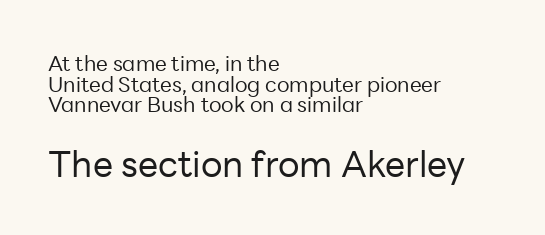
{"serif": "no", "italic": "no", "bold": "no", "weight": "regular", "width": "normal", "stroke_contrast": "low", "x_height": "medium", "monospaced": "no", "underline": "no", "align": "left", "line_spacing": "tight", "line_spacing_ratio": 0.98, "letter_spacing": "normal", "letter_spacing_em": 0.0, "larger_block": "second", "size_ratio": 1.71, "glyph_px": 36}
